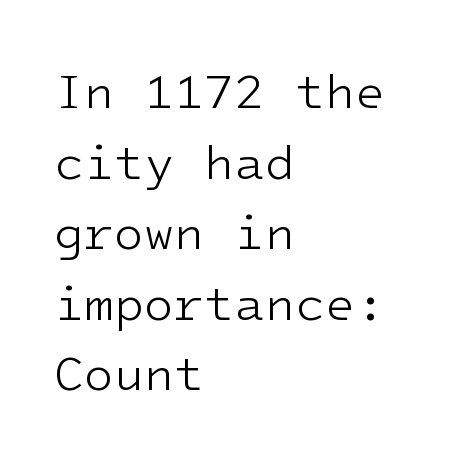
Q: Is the text bold? A: No.
Q: Is the text italic (slanted)? A: No, it is upright.
Q: Is the typeface a serif or a sans-serif typeface? A: Sans-serif.
Q: Is the text underlined? A: No.
Q: How is the paragraph aligned? A: Left-aligned.
Q: Is the spacing between letters normal or unusually wide? A: Normal.
Q: Is the spacing between lines tight, normal or loose? A: Normal.
Q: Width (condensed, normal, or wide)? A: Normal.
Q: Stroke contrast? A: Low.
Q: x-height? A: Medium.
